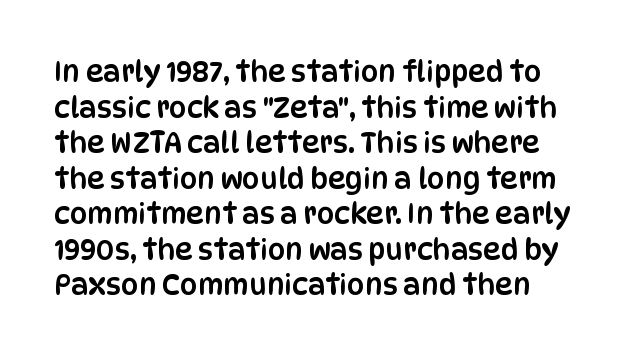
The face used here is rendered with its standard letterfit. I'd call this a sans setting — the letters go barefoot. Proportional: the letters do not fall into vertical columns. Check under the words: just untouched page. How would I describe the line gaps? Plain and ordinary. Italic? Not at all — the glyphs are vertical.
